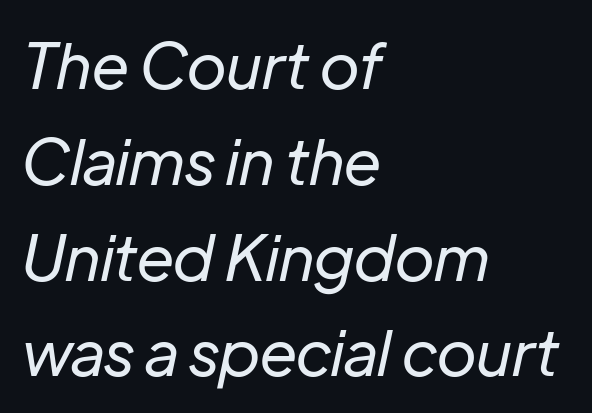
If you drew a ruler down the left edge, every line would touch it. Quick note: underline off. The axis of the letterforms is tilted away from vertical. Vertically, the passage feels balanced, rows spaced as you'd expect. There is no visible air inserted between adjacent glyphs. Varying glyph widths throughout — classic text-font behaviour.
